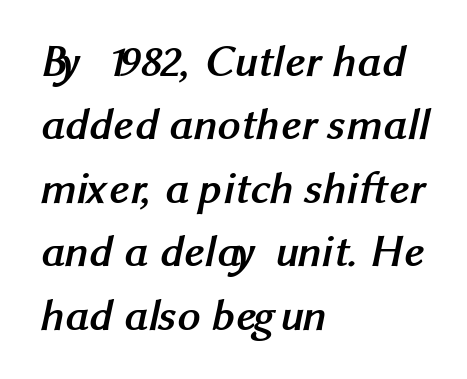
The image shows 45 px semibold sans-serif type; set left-aligned, normal line spacing (1.41x), normal letter spacing, not underlined; medium stroke contrast and a medium x-height.
